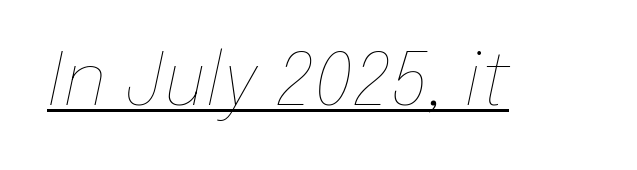
The image shows 73 px thin type, italic (leaning right); set normal letter spacing, underlined; low stroke contrast and a medium x-height.
